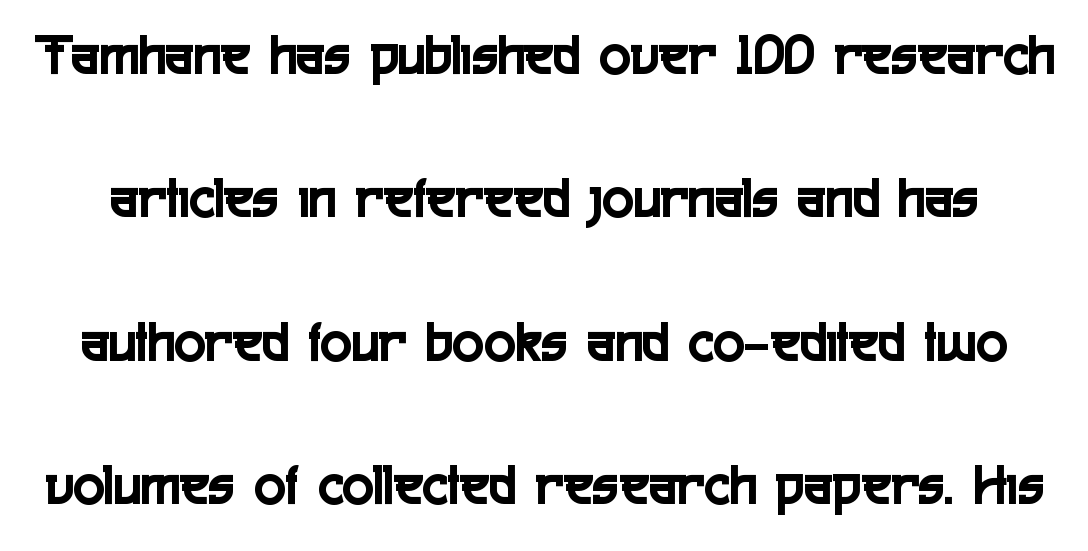
Q: Is the text italic (slanted)? A: No, it is upright.
Q: Is the typeface a serif or a sans-serif typeface? A: Sans-serif.
Q: Is the text underlined? A: No.
Q: Is the spacing between letters normal or unusually wide? A: Normal.
Q: Is the spacing between lines tight, normal or loose? A: Loose.
Q: Width (condensed, normal, or wide)? A: Condensed.
Q: x-height? A: Medium.
Q: Monospaced? A: No.
